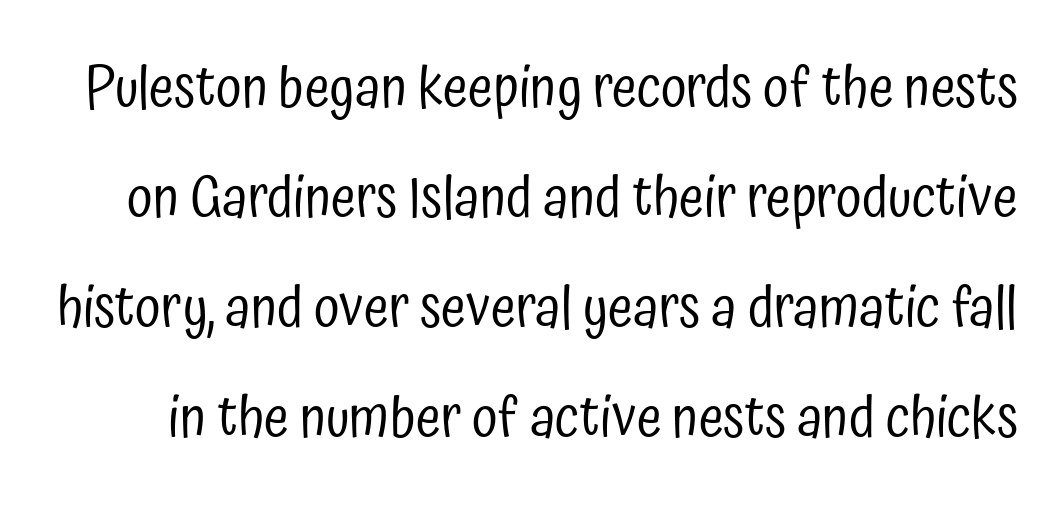
No italicization has been applied; the sample stays upright. Glance below the letters and you will spot only blank space. A typesetter would call this proportional, since set widths differ per character. Bold? No — there's no thickening of the strokes. Regarding serifs, this sample does without them.
